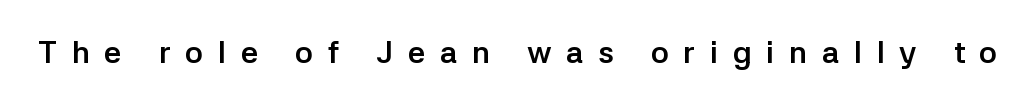
The image shows 31 px semibold sans-serif type, upright; set unusually wide letter spacing (+0.47 em), not underlined; low stroke contrast and a medium x-height.
